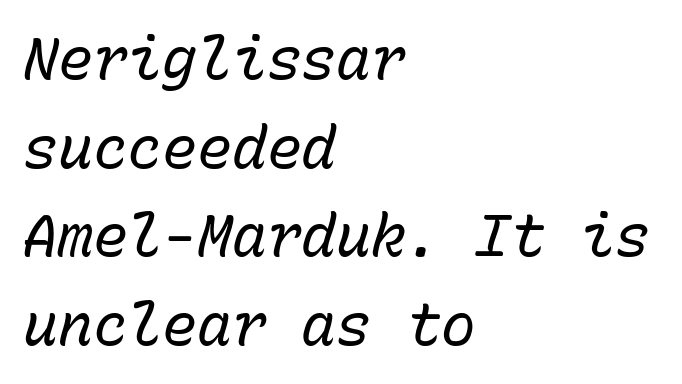
The rendering uses a moderate line-height, typical for paragraphs. Observe the lean: these are italic letterforms. Glance below the letters and you will spot only blank space. Visually the block forms a straight wall on the left and a jagged coastline on the right.
